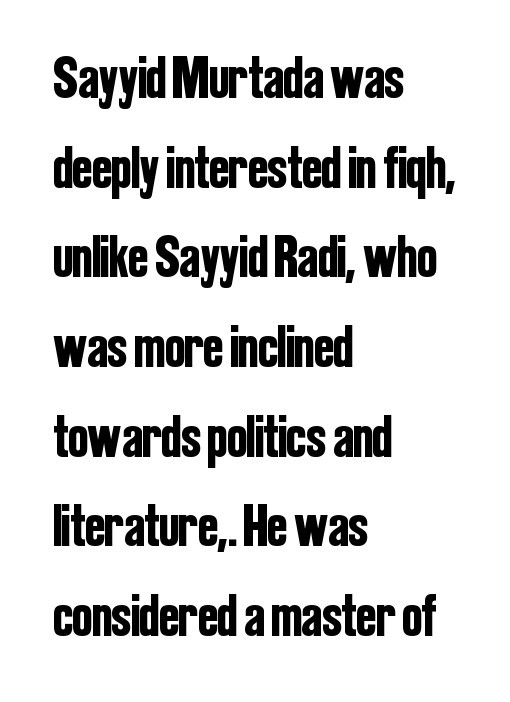
The image shows 59 px condensed sans-serif type, upright; set left-aligned, normal line spacing (1.52x), normal letter spacing, not underlined; low stroke contrast and a medium x-height.
